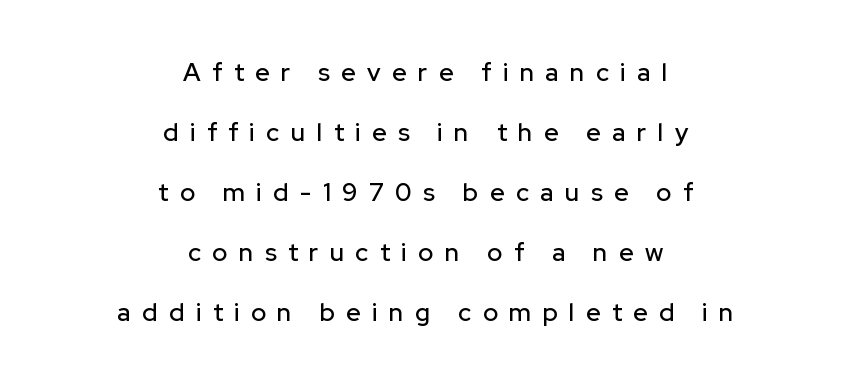
The image shows 25 px text type, upright; set centered, loose line spacing (2.4x), unusually wide letter spacing (+0.46 em), not underlined.
